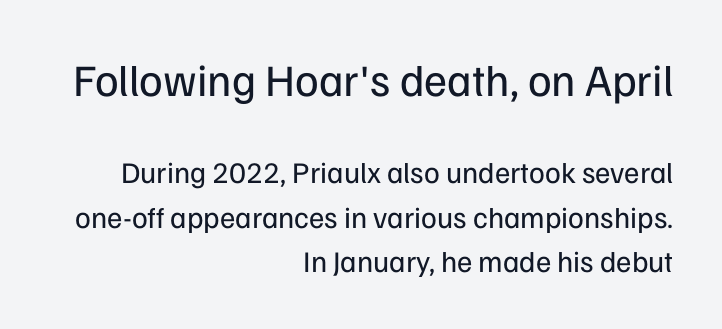
Successive baselines arrive at the customary interval. Stroke thickness stays within the range of a standard reading face or lighter. The glyphs in this specimen are sans serif. The letters stand straight up with perfectly vertical stems. Here the designer chose a conventional face with non-uniform glyph widths.
